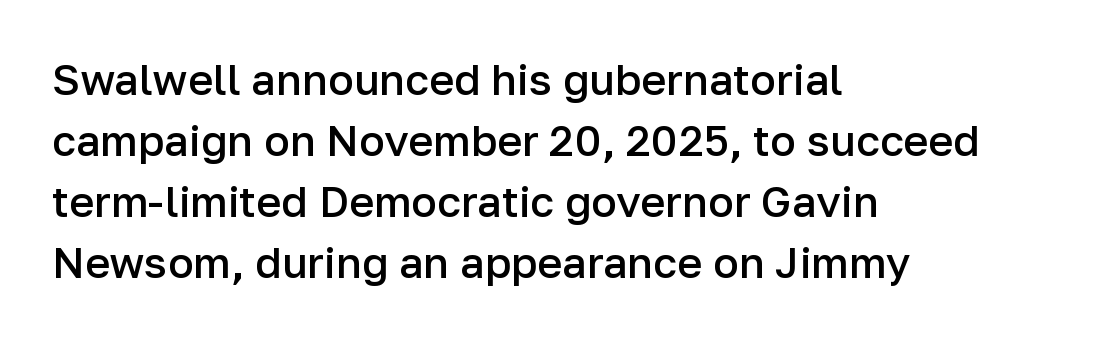
Q: Is the text bold? A: Semi-bold.
Q: Is the text italic (slanted)? A: No, it is upright.
Q: Is the typeface a serif or a sans-serif typeface? A: Sans-serif.
Q: Is the text underlined? A: No.
Q: How is the paragraph aligned? A: Left-aligned.
Q: Is the spacing between letters normal or unusually wide? A: Normal.
Q: Is the spacing between lines tight, normal or loose? A: Normal.
Q: Width (condensed, normal, or wide)? A: Normal.
Q: Stroke contrast? A: Low.
Q: x-height? A: Medium.
Q: Monospaced? A: No.
